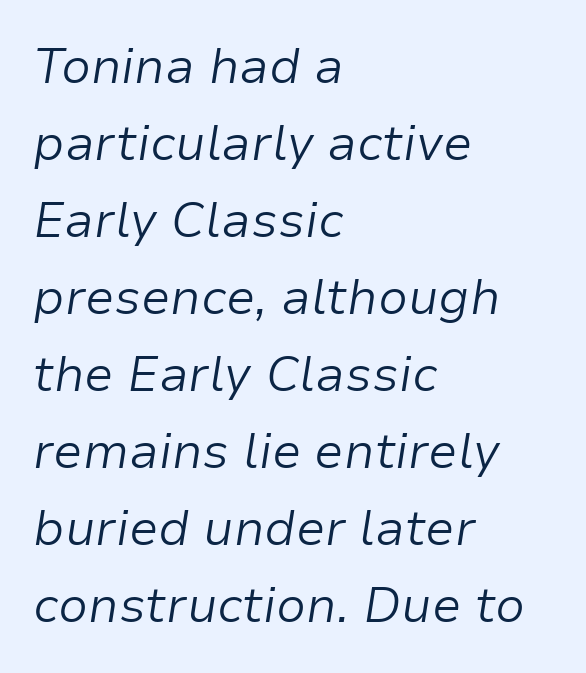
The image shows 49 px light type, italic (leaning right); set left-aligned, normal line spacing (1.57x), normal letter spacing, not underlined; low stroke contrast and a medium x-height.
